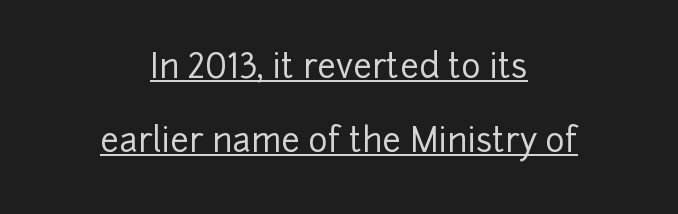
Q: Is the text italic (slanted)? A: No, it is upright.
Q: Is the typeface a serif or a sans-serif typeface? A: Sans-serif.
Q: Is the text underlined? A: Yes.
Q: How is the paragraph aligned? A: Centered.
Q: Is the spacing between letters normal or unusually wide? A: Normal.
Q: Is the spacing between lines tight, normal or loose? A: Loose.
Q: Width (condensed, normal, or wide)? A: Normal.
Q: Stroke contrast? A: Low.
Q: x-height? A: Medium.
Q: Monospaced? A: No.
